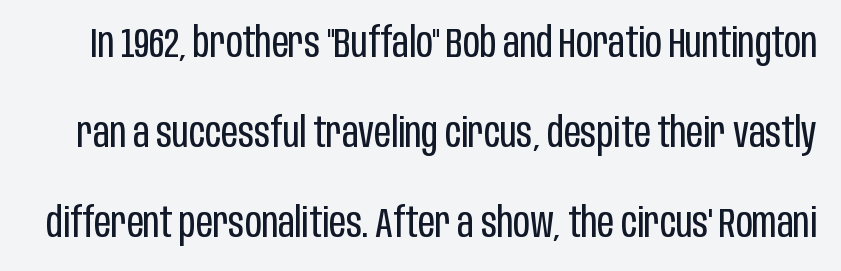
{"serif": "no", "italic": "no", "bold": "no", "weight": "regular", "width": "condensed", "stroke_contrast": "low", "x_height": "large", "monospaced": "no", "underline": "no", "line_spacing": "loose", "line_spacing_ratio": 2.19, "letter_spacing": "normal", "letter_spacing_em": 0.0, "glyph_px": 41}
